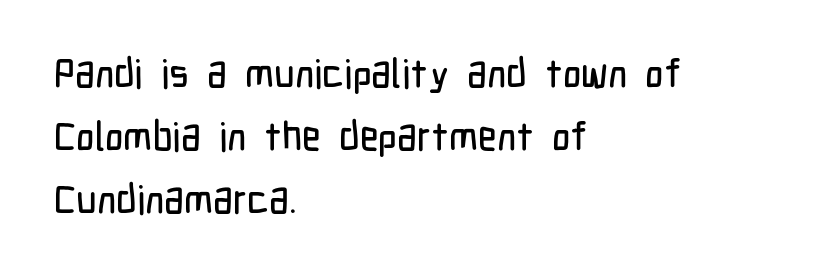
The image shows 40 px condensed sans-serif type, upright; set left-aligned, normal line spacing (1.58x), normal letter spacing, not underlined; low stroke contrast and a medium x-height.
